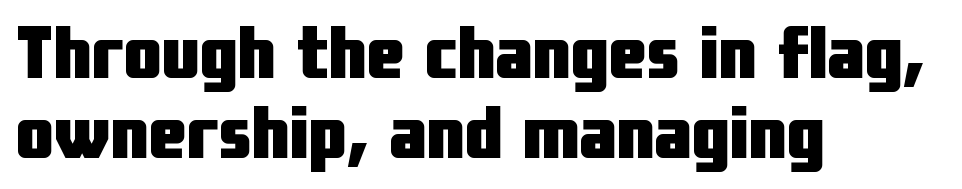
{"serif": "no", "italic": "no", "bold": "yes", "weight": "heavy", "width": "condensed", "stroke_contrast": "low", "x_height": "medium", "monospaced": "no", "underline": "no", "align": "left", "line_spacing": "tight", "line_spacing_ratio": 1.05, "letter_spacing": "normal", "letter_spacing_em": 0.0, "glyph_px": 76}
